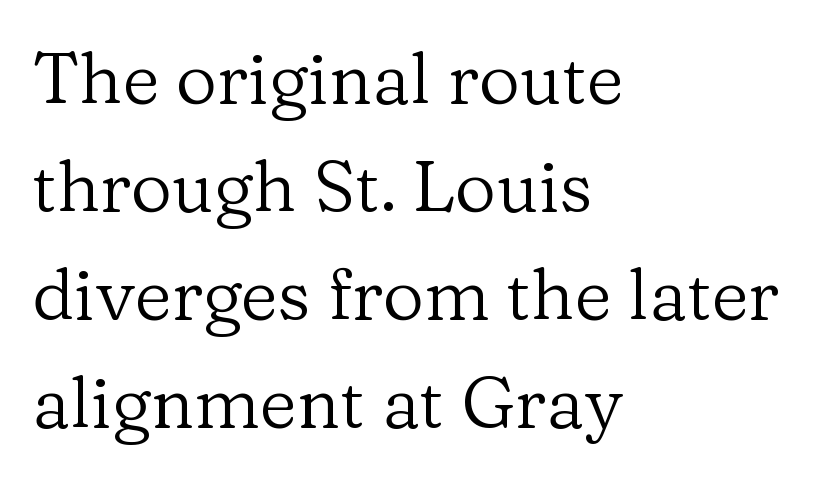
Anything drawn beneath the words? Only blank space. Whoever set this chose a conventional vertical rhythm. Unlike a clean sans, this face finishes its strokes with serifs. The cut favours lightness, reaching ordinary text weight at its darkest. A typesetter would mark this as roman, not italic.
